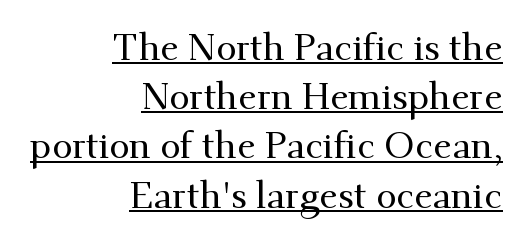
Unlike italic type, these characters show no tilt at all. The compositor pushed each line to the right boundary. The text was rendered using a seriffed face with decorative stroke endings. Normally led — the rows are evenly, conventionally spaced. How are the letters spaced? Ordinarily, with no added tracking.
